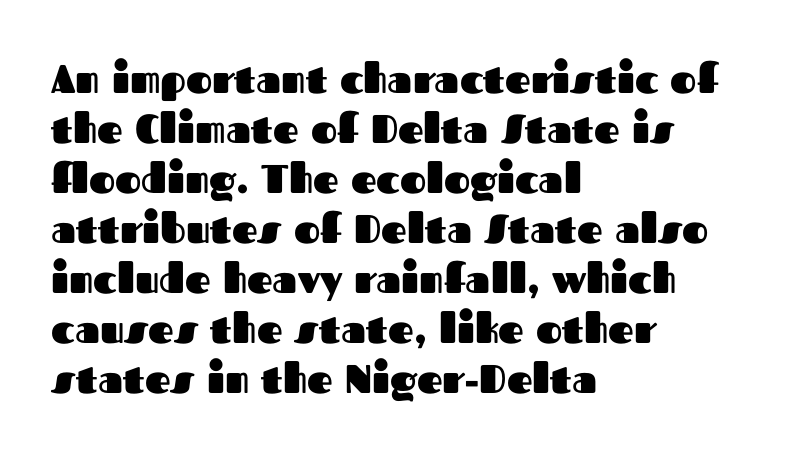
{"serif": "no", "italic": "no", "bold": "yes", "weight": "heavy", "width": "normal", "stroke_contrast": "medium", "x_height": "medium", "monospaced": "no", "underline": "no", "align": "left", "line_spacing": "normal", "line_spacing_ratio": 1.25, "letter_spacing": "normal", "letter_spacing_em": 0.0, "glyph_px": 40}
